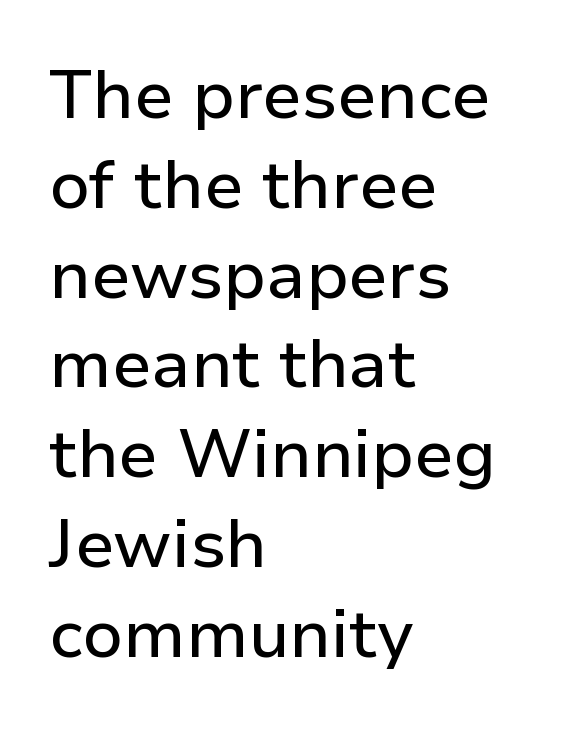
The image shows 68 px sans-serif type, upright; set left-aligned, normal line spacing (1.32x), normal letter spacing, not underlined; low stroke contrast and a medium x-height.
